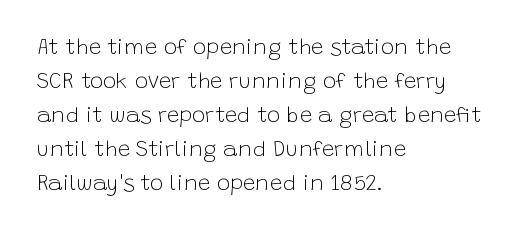
These lines stack with their left ends in a neat column. Any mark beneath the type? The region is blank. Short note: letters normally spaced. The type sits square on the baseline with zero lean.
